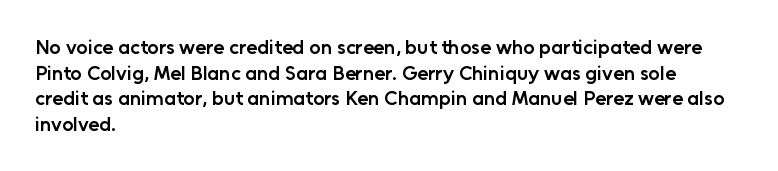
{"italic": "no", "bold": "semi", "underline": "no", "align": "left", "line_spacing": "normal", "line_spacing_ratio": 1.28, "letter_spacing": "normal", "letter_spacing_em": 0.0, "glyph_px": 20}
